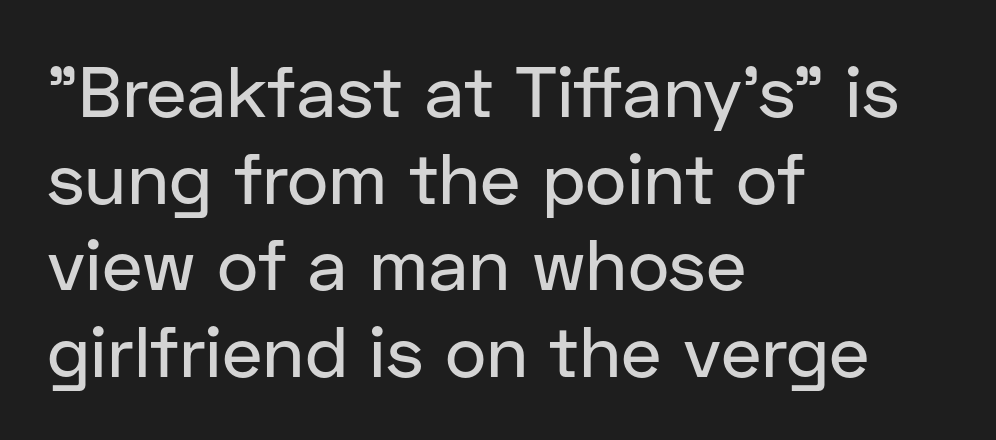
{"serif": "no", "italic": "no", "width": "normal", "stroke_contrast": "low", "x_height": "medium", "monospaced": "no", "underline": "no", "align": "left", "line_spacing_ratio": 1.22, "letter_spacing": "normal", "letter_spacing_em": 0.0, "glyph_px": 71}
